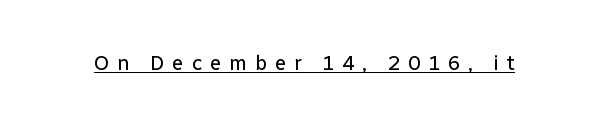
{"italic": "no", "bold": "no", "underline": "yes", "letter_spacing": "wide", "letter_spacing_em": 0.36, "glyph_px": 21}
